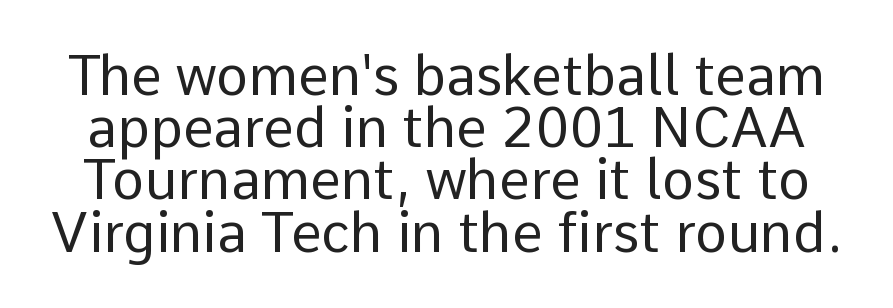
The image shows 55 px regular-weight sans-serif type, upright; set tight line spacing (0.95x), normal letter spacing, not underlined; low stroke contrast and a medium x-height.
